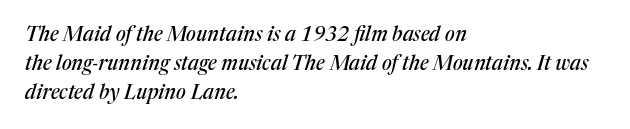
{"italic": "yes", "lean": "right", "slant_degrees": 17, "underline": "no", "align": "left", "line_spacing": "normal", "line_spacing_ratio": 1.45, "letter_spacing": "normal", "letter_spacing_em": 0.0, "glyph_px": 20}
